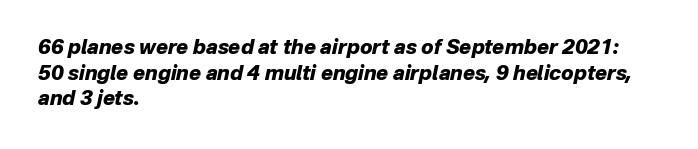
The image shows 20 px bold type, italic (leaning right); set left-aligned, normal line spacing (1.28x), normal letter spacing, not underlined.
